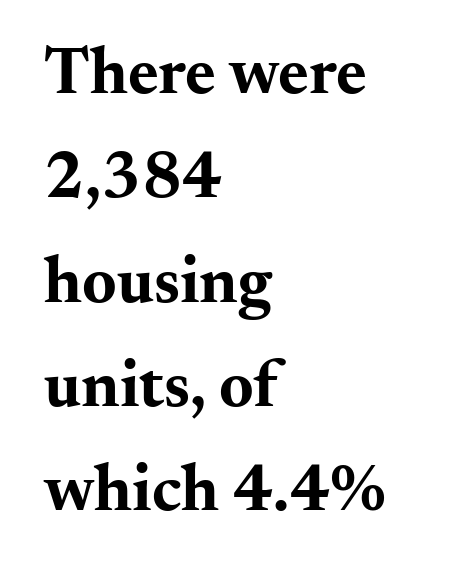
{"serif": "yes", "italic": "no", "bold": "yes", "weight": "bold", "width": "wide", "stroke_contrast": "medium", "x_height": "small", "monospaced": "no", "underline": "no", "align": "left", "line_spacing": "normal", "line_spacing_ratio": 1.58, "letter_spacing": "normal", "letter_spacing_em": 0.0, "glyph_px": 66}
